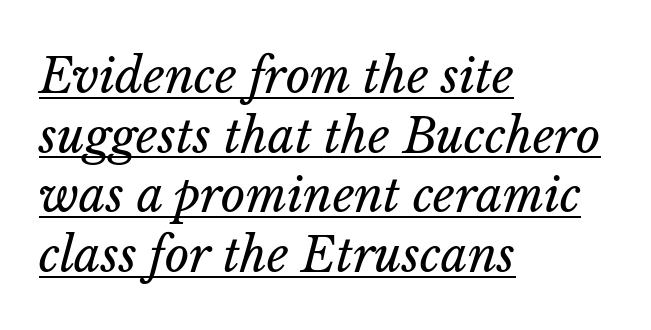
The image shows 47 px regular-weight type, italic (leaning right); set left-aligned, normal line spacing (1.27x), normal letter spacing, underlined; low stroke contrast and a medium x-height.
